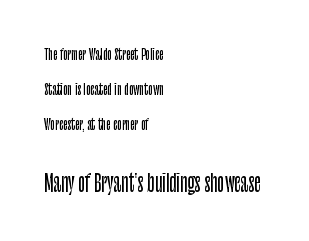
Q: Is the text italic (slanted)? A: No, it is upright.
Q: Is the text underlined? A: No.
Q: How is the paragraph aligned? A: Left-aligned.
Q: Is the spacing between letters normal or unusually wide? A: Normal.
Q: Is the spacing between lines tight, normal or loose? A: Loose.
Q: Which block of text is set in a larger size, the first (top) or the second (bottom)? A: The second (bottom) one.
